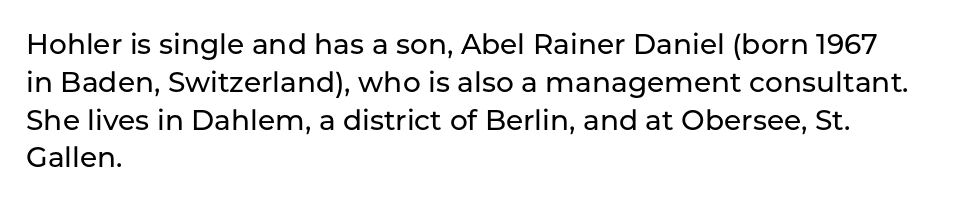
Posture: vertical. Standard letterfit; no display-style spreading of the glyphs. The zone under the glyphs is completely vacant. Each letter keeps its own natural width here, so spacing adapts to shape.
